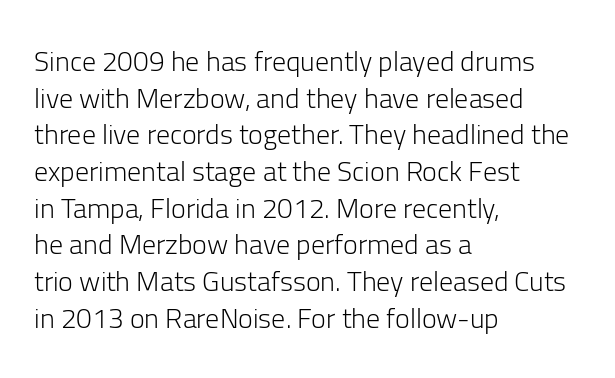
Q: Is the text bold? A: No.
Q: Is the text italic (slanted)? A: No, it is upright.
Q: Is the typeface a serif or a sans-serif typeface? A: Sans-serif.
Q: Is the text underlined? A: No.
Q: How is the paragraph aligned? A: Left-aligned.
Q: Is the spacing between letters normal or unusually wide? A: Normal.
Q: Is the spacing between lines tight, normal or loose? A: Normal.
Q: Width (condensed, normal, or wide)? A: Normal.
Q: Stroke contrast? A: Low.
Q: x-height? A: Medium.
Q: Monospaced? A: No.
